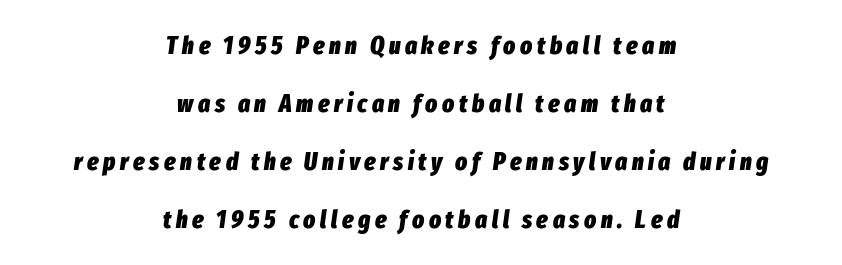
The image shows 25 px bold type, italic (leaning right); set centered, loose line spacing (2.32x), not underlined.
